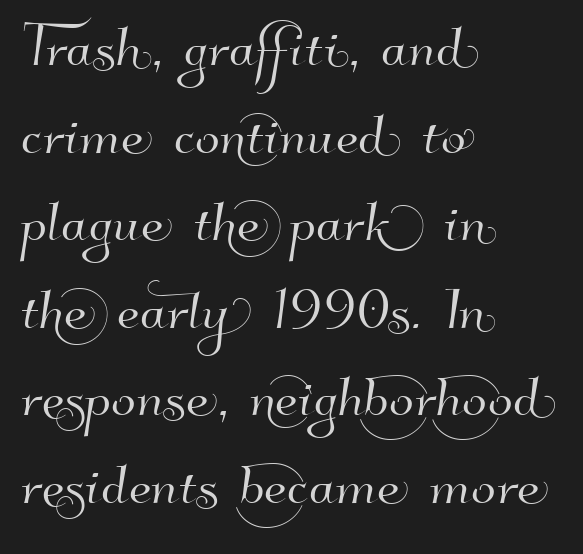
The image shows 73 px sans-serif type; set left-aligned, line spacing 1.2x, normal letter spacing, not underlined; high stroke contrast and a small x-height.
